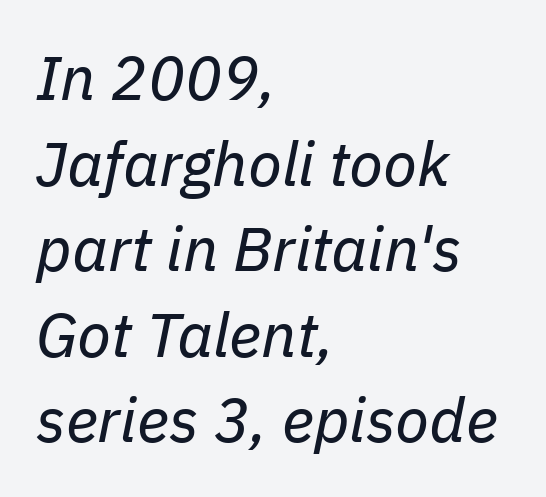
Q: Is the text bold? A: No.
Q: Is the text italic (slanted)? A: Yes, it leans right by about 11 degrees.
Q: Is the text underlined? A: No.
Q: How is the paragraph aligned? A: Left-aligned.
Q: Is the spacing between letters normal or unusually wide? A: Normal.
Q: Is the spacing between lines tight, normal or loose? A: Normal.
Q: Width (condensed, normal, or wide)? A: Normal.
Q: Stroke contrast? A: Low.
Q: x-height? A: Medium.
Q: Monospaced? A: No.
